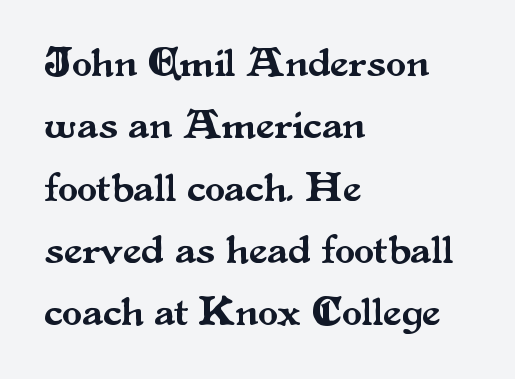
Every row of glyphs begins at an identical x-position on the left. Vertically, the passage feels balanced, rows spaced as you'd expect. Nothing unusual about the tracking: characters are spaced as the font intends. Classification — serif. The rendering uses natural spacing where letterforms have individual widths.
